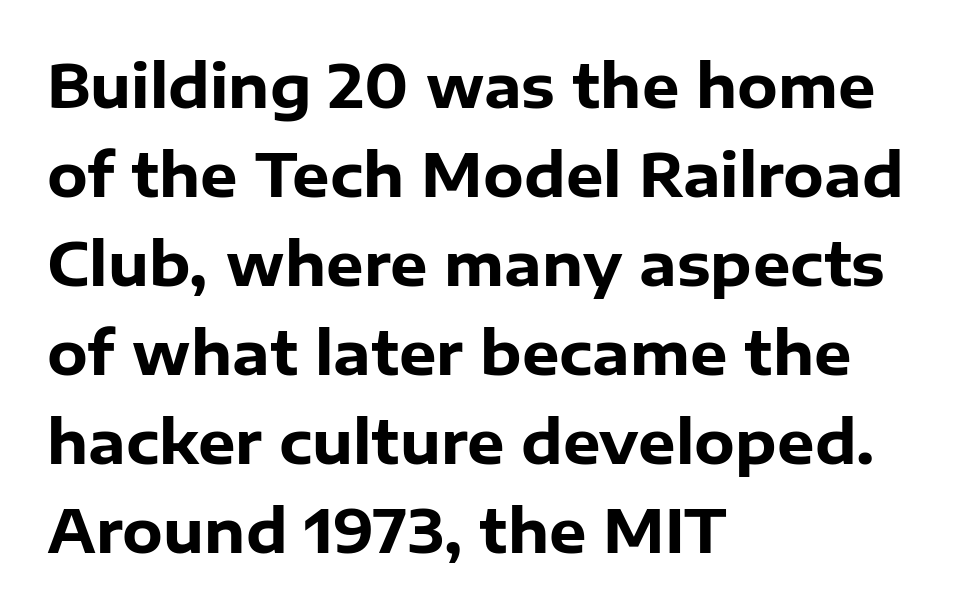
{"serif": "no", "italic": "no", "bold": "yes", "weight": "heavy", "width": "normal", "stroke_contrast": "low", "x_height": "medium", "monospaced": "no", "underline": "no", "align": "left", "line_spacing": "normal", "line_spacing_ratio": 1.51, "letter_spacing": "normal", "letter_spacing_em": 0.0, "glyph_px": 59}
